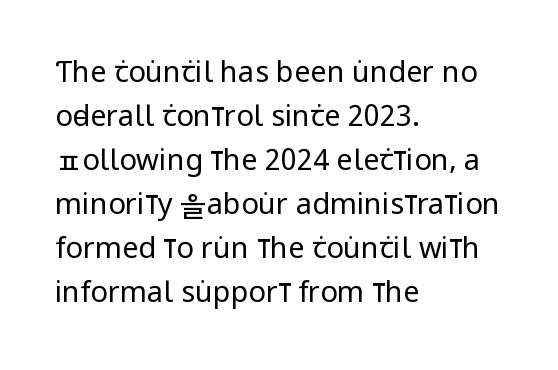
The image shows 29 px regular-weight, condensed sans-serif type, upright; set left-aligned, normal line spacing (1.52x), normal letter spacing, not underlined; low stroke contrast and a large x-height.
